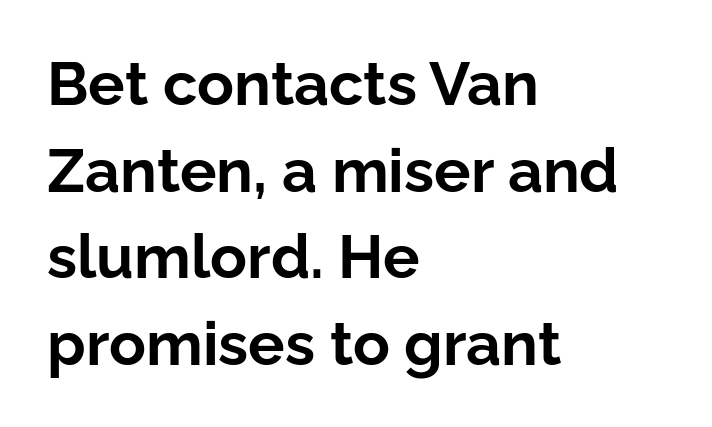
Q: Is the text bold? A: Yes.
Q: Is the text italic (slanted)? A: No, it is upright.
Q: Is the typeface a serif or a sans-serif typeface? A: Sans-serif.
Q: Is the text underlined? A: No.
Q: How is the paragraph aligned? A: Left-aligned.
Q: Is the spacing between letters normal or unusually wide? A: Normal.
Q: Is the spacing between lines tight, normal or loose? A: Normal.
Q: Width (condensed, normal, or wide)? A: Normal.
Q: Stroke contrast? A: Low.
Q: x-height? A: Medium.
Q: Monospaced? A: No.
